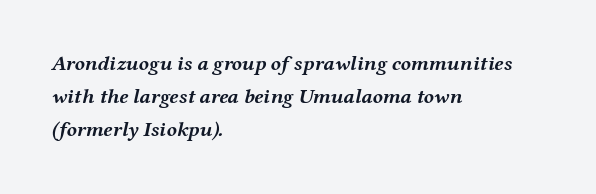
What's the leading like? Ordinary, nothing unusual. Is the block centered? No — it sits flush against the left margin. Inter-character spacing is left at the font's built-in metrics. How heavy is the stroke? Heavy — this is a bold. Lines of text with bare space underneath.
